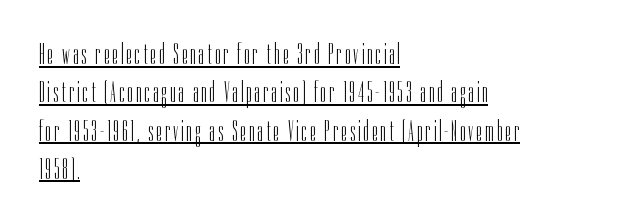
No letter is thick-stroked: the sample isn't bold. These lines are composed in type without serifs. How would I describe the line gaps? Plain and ordinary. The lines in this sample share a left origin and differ only in where they stop. Descenders here cross a horizontal rule under the line. Here the designer chose a conventional face with non-uniform glyph widths.
